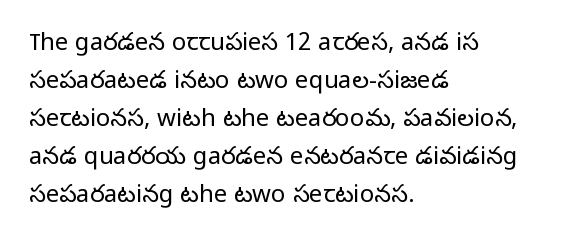
{"italic": "no", "bold": "no", "underline": "no", "align": "left", "line_spacing": "normal", "line_spacing_ratio": 1.58, "letter_spacing": "normal", "letter_spacing_em": 0.0, "glyph_px": 24}
